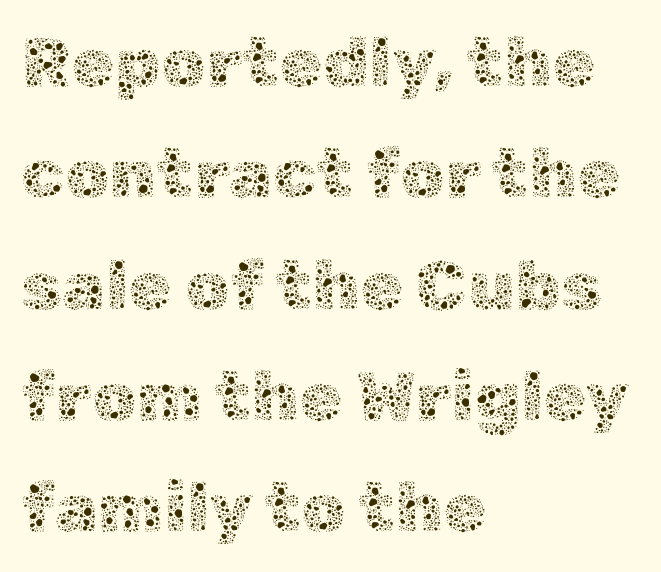
The image shows 70 px thin type, upright; set left-aligned, normal line spacing (1.59x), normal letter spacing, not underlined; a medium x-height.
